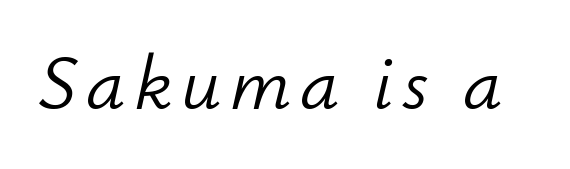
{"italic": "yes", "lean": "right", "slant_degrees": 12, "bold": "no", "weight": "light", "width": "normal", "stroke_contrast": "low", "x_height": "small", "monospaced": "no", "underline": "no", "glyph_px": 78}
